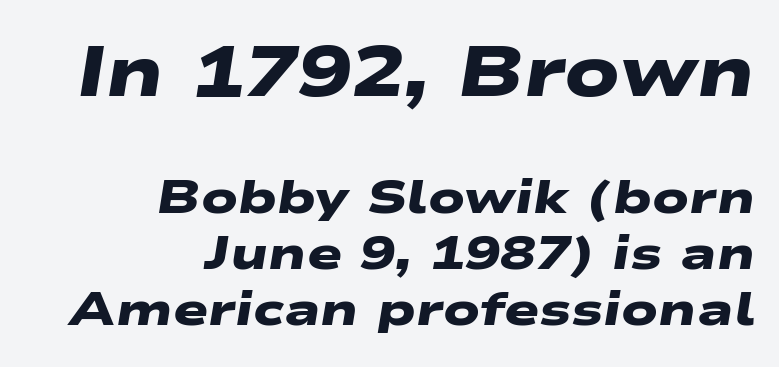
Looks like regular typesetting: each glyph gets only the width it needs. Every letter is thick-stroked: bold, no question. Nothing sits at the stroke ends, so this counts as sans-serif. Of the two passages, the one on top uses the larger point size.
